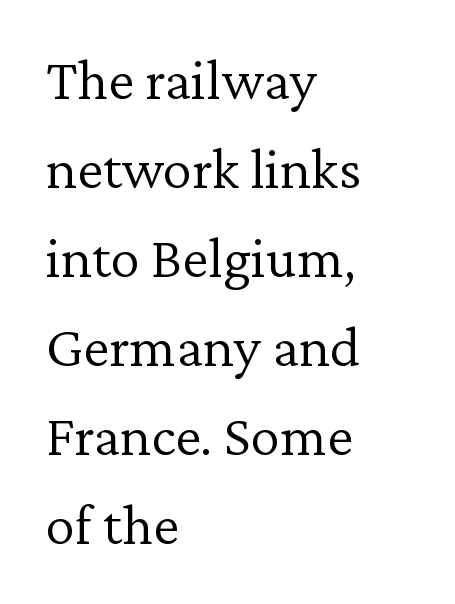
{"serif": "yes", "italic": "no", "bold": "no", "weight": "light", "width": "normal", "stroke_contrast": "low", "x_height": "medium", "monospaced": "no", "underline": "no", "align": "left", "line_spacing": "normal", "line_spacing_ratio": 1.51, "letter_spacing": "normal", "letter_spacing_em": 0.0, "glyph_px": 59}
